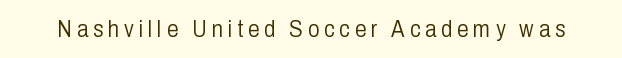
{"italic": "no", "bold": "no", "underline": "no", "letter_spacing": "wide", "letter_spacing_em": 0.21, "glyph_px": 23}
